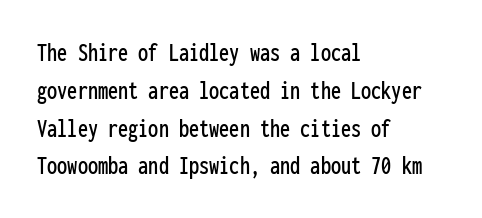
Q: Is the text italic (slanted)? A: No, it is upright.
Q: Is the text underlined? A: No.
Q: How is the paragraph aligned? A: Left-aligned.
Q: Is the spacing between letters normal or unusually wide? A: Normal.
Q: Is the spacing between lines tight, normal or loose? A: Normal.
